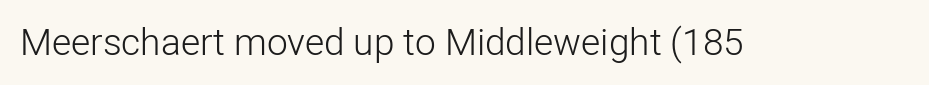
{"serif": "no", "italic": "no", "bold": "no", "weight": "light", "width": "normal", "stroke_contrast": "low", "x_height": "medium", "monospaced": "no", "underline": "no", "letter_spacing": "normal", "letter_spacing_em": 0.0, "glyph_px": 37}
